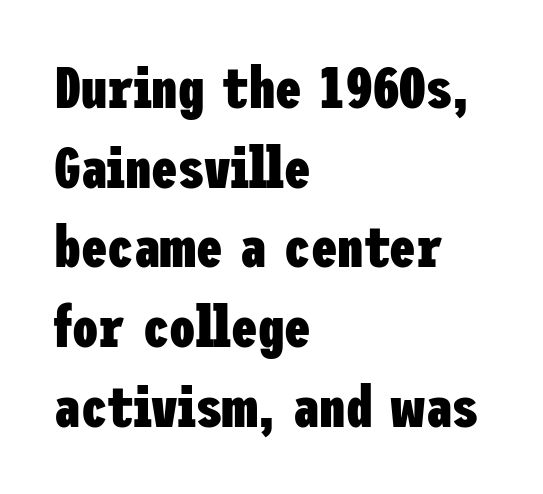
Is this a sans? Yes — the strokes have no serifs. The rendering anchors every line to the left-hand side. Compared with typical paragraphs, the rows here are spaced about the same. Do the letters lean? They stand straight. What weight is shown? A full bold with thick strokes. Default kerning and tracking; the words read as compact shapes.
